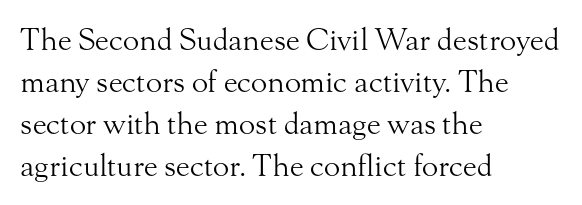
Q: Is the text bold? A: No.
Q: Is the text italic (slanted)? A: No, it is upright.
Q: Is the typeface a serif or a sans-serif typeface? A: Serif.
Q: Is the text underlined? A: No.
Q: How is the paragraph aligned? A: Left-aligned.
Q: Is the spacing between letters normal or unusually wide? A: Normal.
Q: Is the spacing between lines tight, normal or loose? A: Normal.
Q: Width (condensed, normal, or wide)? A: Normal.
Q: Stroke contrast? A: Medium.
Q: x-height? A: Small.
Q: Monospaced? A: No.
